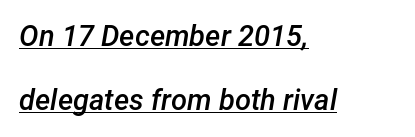
The image shows 29 px semibold type, italic (leaning right); set left-aligned, loose line spacing (2.2x), normal letter spacing, underlined; low stroke contrast and a medium x-height.
